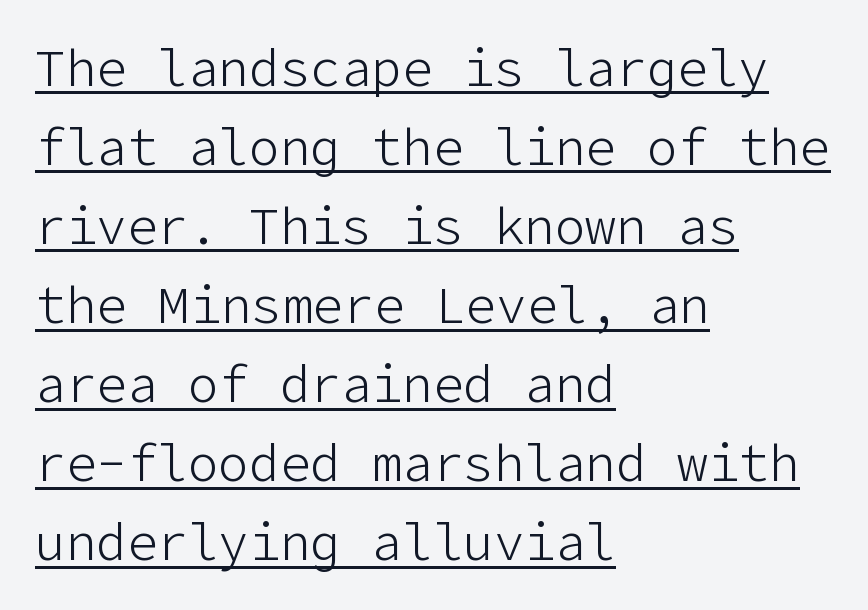
The image shows 51 px light sans-serif type, upright; set left-aligned, normal line spacing (1.55x), normal letter spacing, underlined; low stroke contrast and a medium x-height.
